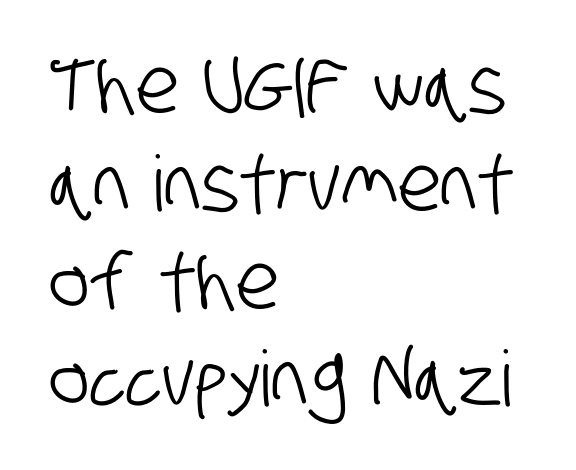
One-word summary of the alignment: left. Summary of vertical rhythm: regular, with standard interline spacing. The glyphs in this specimen are sans serif. Unmarked baselines from the first word to the last.
